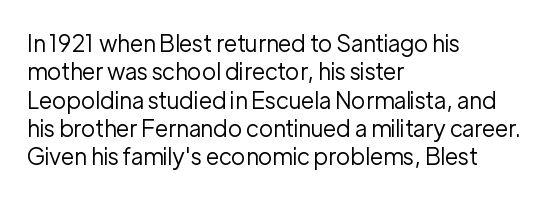
The image shows 23 px text type, upright; set left-aligned, line spacing 1.23x, normal letter spacing, not underlined.
